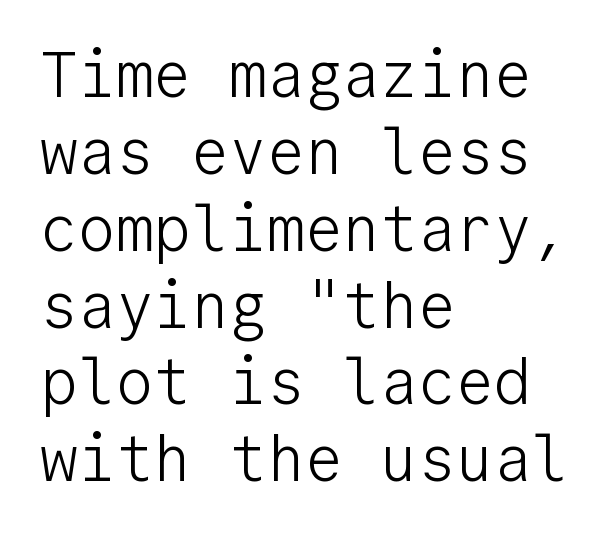
{"serif": "no", "italic": "no", "bold": "no", "weight": "light", "width": "normal", "stroke_contrast": "low", "x_height": "medium", "monospaced": "yes", "underline": "no", "align": "left", "line_spacing_ratio": 1.22, "letter_spacing": "normal", "letter_spacing_em": 0.0, "glyph_px": 63}
